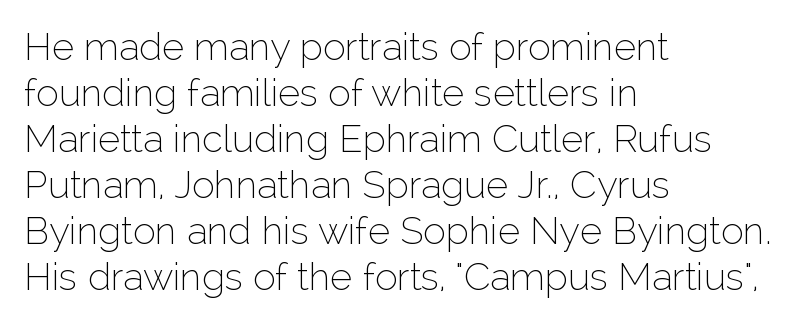
{"serif": "no", "italic": "no", "bold": "no", "weight": "thin", "width": "normal", "stroke_contrast": "low", "x_height": "medium", "monospaced": "no", "underline": "no", "align": "left", "line_spacing_ratio": 1.21, "letter_spacing": "normal", "letter_spacing_em": 0.0, "glyph_px": 38}
